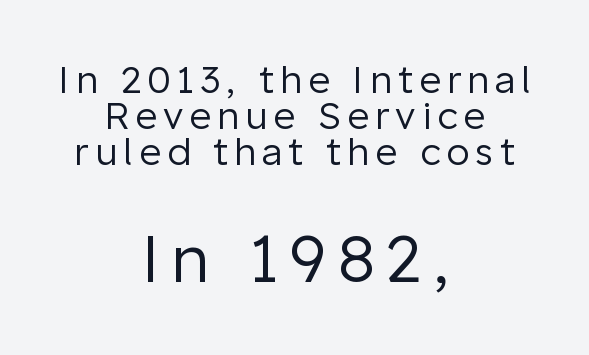
The image shows 66 px regular-weight sans-serif type, upright; set centered, tight line spacing (0.95x), not underlined; the second (bottom) block is 1.74x larger; low stroke contrast and a medium x-height.
